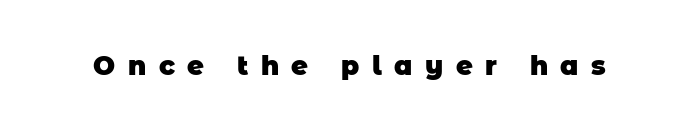
The image shows 26 px bold type; set unusually wide letter spacing (+0.48 em), not underlined.
